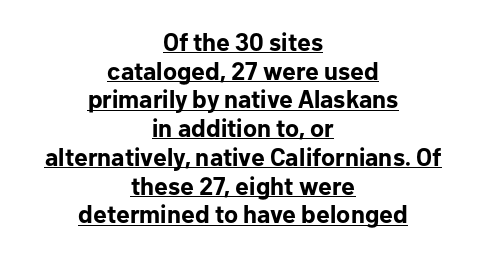
{"italic": "no", "bold": "yes", "underline": "yes", "align": "center", "line_spacing": "tight", "line_spacing_ratio": 1.15, "letter_spacing": "normal", "letter_spacing_em": 0.0, "glyph_px": 25}
